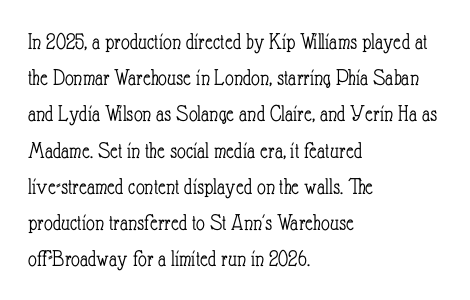
Q: Is the text bold? A: No.
Q: Is the text italic (slanted)? A: No, it is upright.
Q: Is the text underlined? A: No.
Q: How is the paragraph aligned? A: Left-aligned.
Q: Is the spacing between letters normal or unusually wide? A: Normal.
Q: Is the spacing between lines tight, normal or loose? A: Normal.
